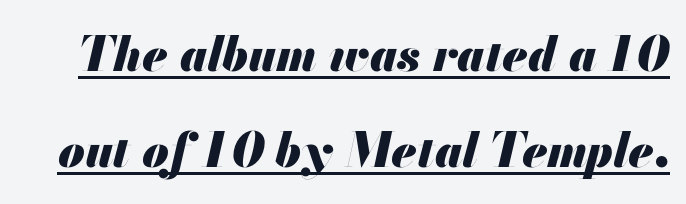
The image shows 48 px heavy type, italic (leaning right); set loose line spacing (2.0x), normal letter spacing, underlined; medium stroke contrast and a small x-height.
